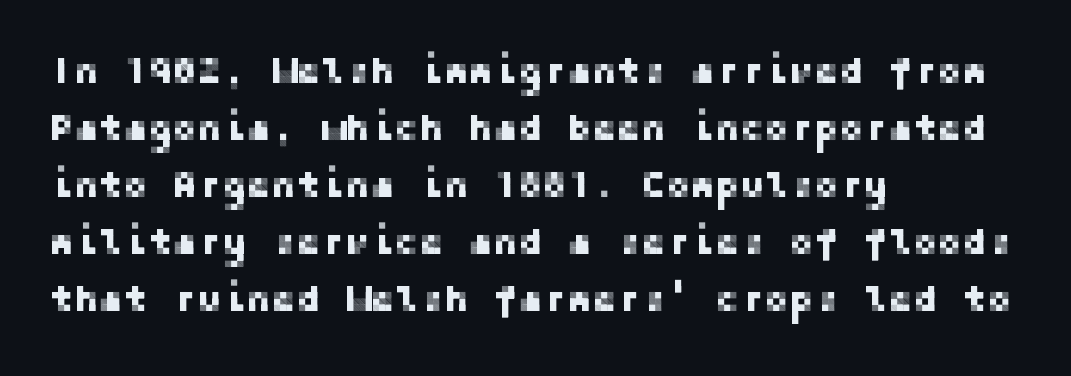
Q: Is the text italic (slanted)? A: No, it is upright.
Q: Is the typeface a serif or a sans-serif typeface? A: Sans-serif.
Q: Is the text underlined? A: No.
Q: How is the paragraph aligned? A: Left-aligned.
Q: Is the spacing between letters normal or unusually wide? A: Normal.
Q: Is the spacing between lines tight, normal or loose? A: Normal.
Q: Width (condensed, normal, or wide)? A: Normal.
Q: Stroke contrast? A: Low.
Q: x-height? A: Medium.
